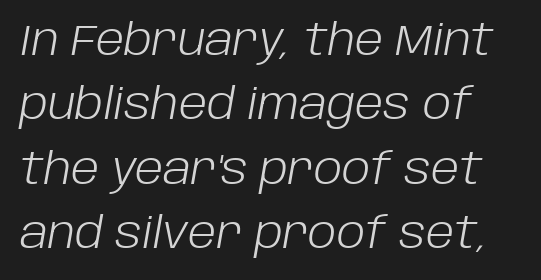
{"italic": "yes", "lean": "right", "slant_degrees": 10, "bold": "no", "weight": "light", "width": "normal", "stroke_contrast": "low", "x_height": "large", "monospaced": "no", "underline": "no", "line_spacing": "normal", "line_spacing_ratio": 1.5, "letter_spacing": "normal", "letter_spacing_em": 0.0, "glyph_px": 43}
